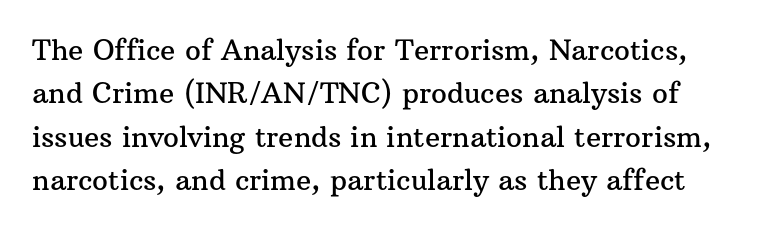
Honestly, the letter spacing is just normal — you wouldn't notice it. The passage shown is typed in a proportional face where columns would drift. Has an underline been added? It has not. A serif font was chosen for this passage. Successive baselines arrive at the customary interval. The font's upright variant was chosen for this text.
